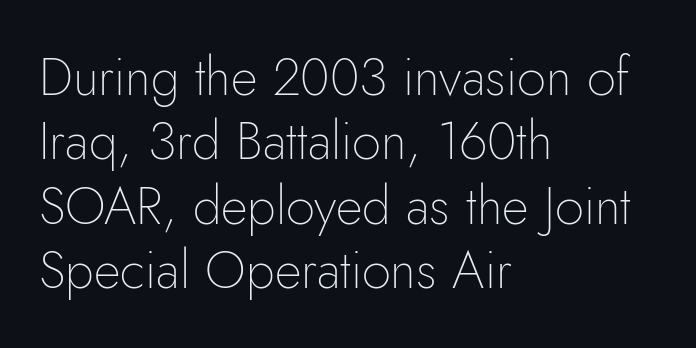
Q: Is the text bold? A: No.
Q: Is the text italic (slanted)? A: No, it is upright.
Q: Is the typeface a serif or a sans-serif typeface? A: Sans-serif.
Q: Is the text underlined? A: No.
Q: How is the paragraph aligned? A: Left-aligned.
Q: Is the spacing between letters normal or unusually wide? A: Normal.
Q: Width (condensed, normal, or wide)? A: Normal.
Q: Stroke contrast? A: Low.
Q: x-height? A: Small.
Q: Monospaced? A: No.
